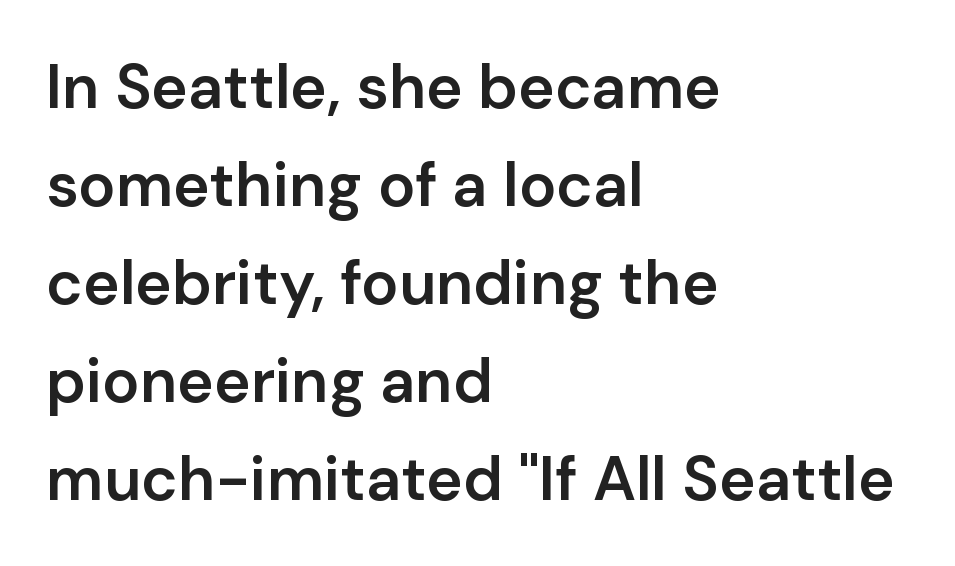
No italicization has been applied; the sample stays upright. Does the copy run flush right? No — it runs flush left. These lines carry some extra weight — a demibold, not a full bold. Each word holds together tightly as a unit, with standard inter-letter gaps. In terms of letterform style, serifs are entirely absent. Check under the words: just untouched page.
